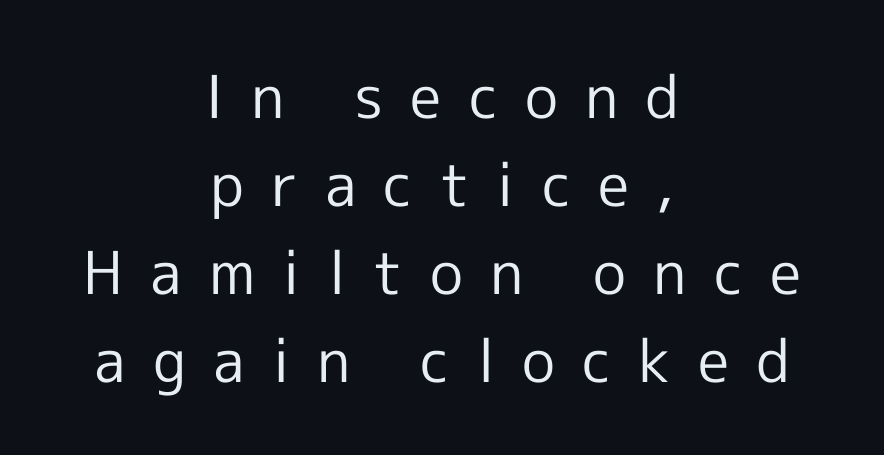
{"serif": "no", "italic": "no", "bold": "no", "weight": "regular", "width": "normal", "x_height": "medium", "monospaced": "no", "underline": "no", "align": "center", "line_spacing": "normal", "line_spacing_ratio": 1.49, "letter_spacing": "wide", "letter_spacing_em": 0.46, "glyph_px": 59}
